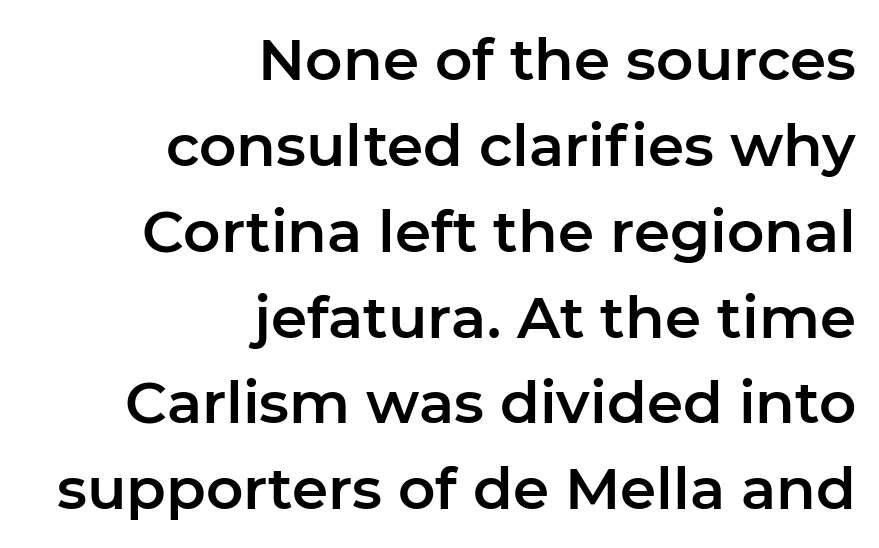
The image shows 58 px sans-serif type, upright; set right-aligned, normal line spacing (1.48x), normal letter spacing, not underlined; low stroke contrast and a medium x-height.
